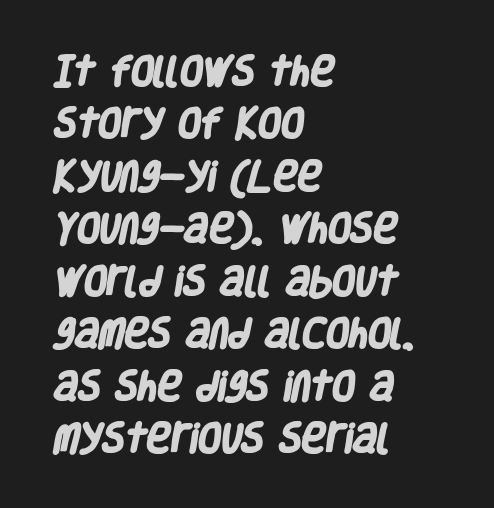
Q: Is the text bold? A: Yes.
Q: Is the typeface a serif or a sans-serif typeface? A: Sans-serif.
Q: Is the text underlined? A: No.
Q: How is the paragraph aligned? A: Left-aligned.
Q: Is the spacing between letters normal or unusually wide? A: Normal.
Q: Is the spacing between lines tight, normal or loose? A: Normal.
Q: Width (condensed, normal, or wide)? A: Condensed.
Q: Stroke contrast? A: Low.
Q: x-height? A: Large.
Q: Monospaced? A: No.
